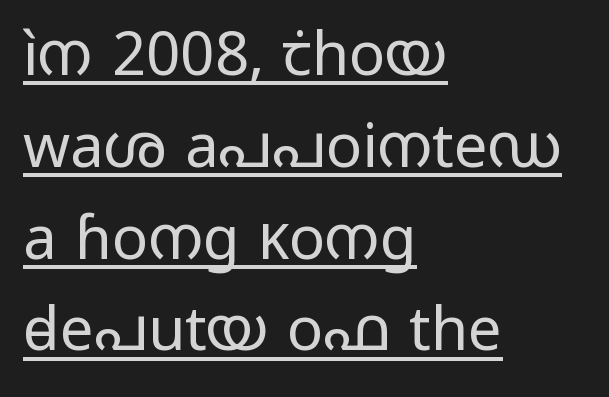
Q: Is the text bold? A: No.
Q: Is the text italic (slanted)? A: No, it is upright.
Q: Is the typeface a serif or a sans-serif typeface? A: Sans-serif.
Q: Is the text underlined? A: Yes.
Q: How is the paragraph aligned? A: Left-aligned.
Q: Is the spacing between letters normal or unusually wide? A: Normal.
Q: Is the spacing between lines tight, normal or loose? A: Normal.
Q: Width (condensed, normal, or wide)? A: Wide.
Q: Stroke contrast? A: Low.
Q: x-height? A: Medium.
Q: Monospaced? A: No.
